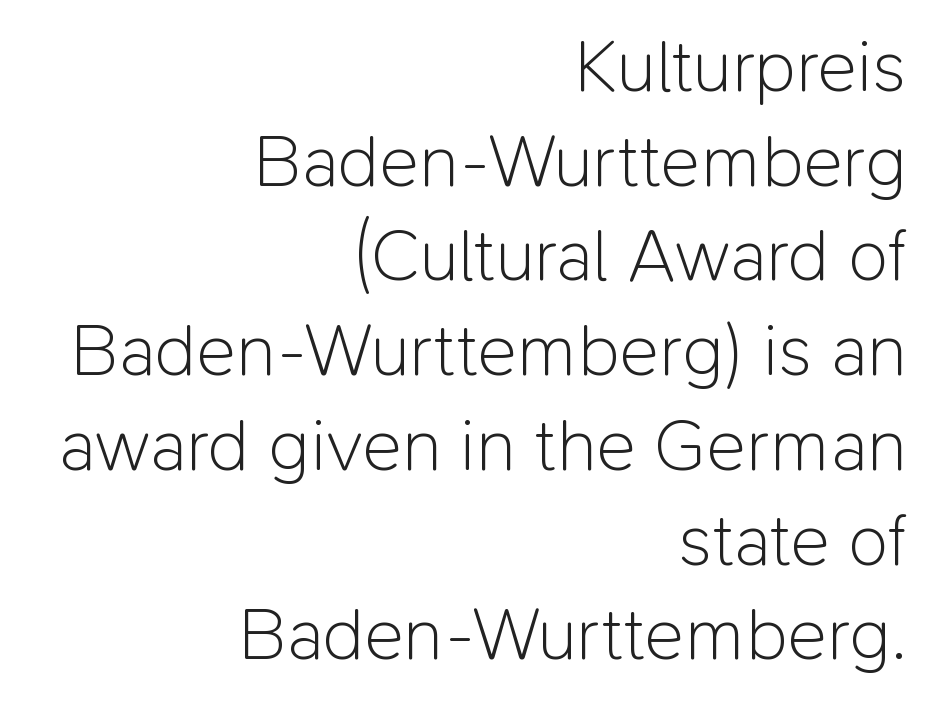
The image shows 74 px light sans-serif type, upright; set right-aligned, normal line spacing (1.28x), normal letter spacing, not underlined; low stroke contrast and a medium x-height.
